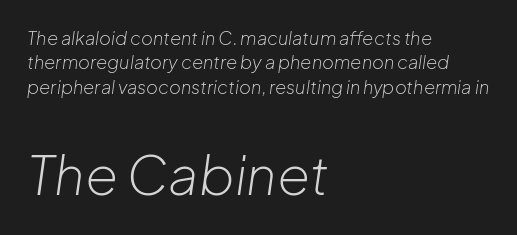
Q: Is the text bold? A: No.
Q: Is the text italic (slanted)? A: Yes, it leans right by about 8 degrees.
Q: Is the text underlined? A: No.
Q: How is the paragraph aligned? A: Left-aligned.
Q: Is the spacing between letters normal or unusually wide? A: Normal.
Q: Is the spacing between lines tight, normal or loose? A: Normal.
Q: Which block of text is set in a larger size, the first (top) or the second (bottom)? A: The second (bottom) one.
Q: Width (condensed, normal, or wide)? A: Normal.
Q: Stroke contrast? A: Low.
Q: x-height? A: Medium.
Q: Monospaced? A: No.
